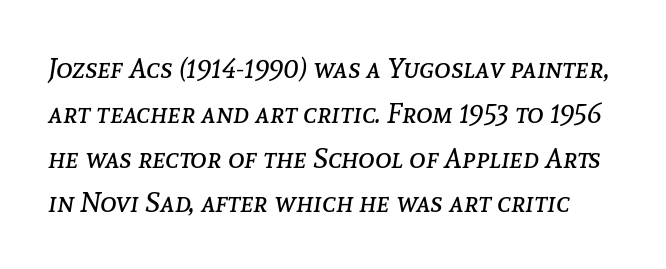
Notice how descenders clear the ascenders below comfortably — that's standard leading. Between one letter and the next there's only the usual sliver of space. Anything drawn beneath the words? Only blank space. A typesetter would mark this as italic. The typeface has the unassuming heft of standard copy or less. Is this a fixed-width face? No — the glyphs have proportional, varying widths.
